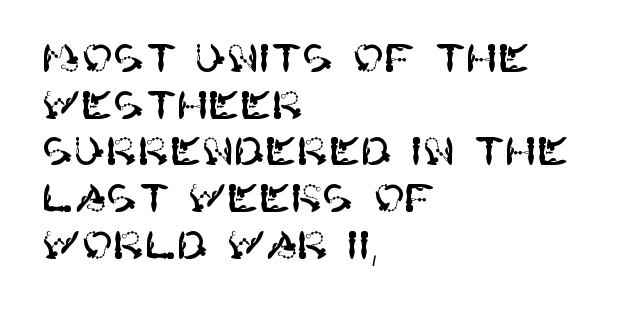
Nobody drew a line under any word here. Quick note: not italic, upright. Glyph-to-glyph distance matches everyday printed text. Check where the strokes stop: nothing finishes them off — pure sans. Reading down the block, your eye returns to a fixed left position each line.
